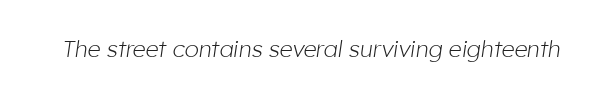
Q: Is the text bold? A: No.
Q: Is the text italic (slanted)? A: Yes, it leans right by about 8 degrees.
Q: Is the text underlined? A: No.
Q: Is the spacing between letters normal or unusually wide? A: Normal.
